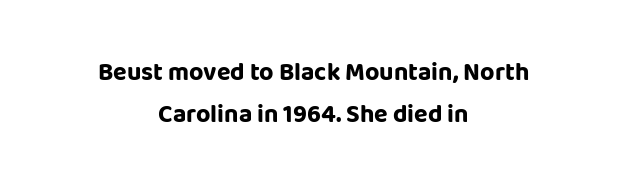
Q: Is the text bold? A: Yes.
Q: Is the text italic (slanted)? A: No, it is upright.
Q: Is the text underlined? A: No.
Q: How is the paragraph aligned? A: Centered.
Q: Is the spacing between letters normal or unusually wide? A: Normal.
Q: Is the spacing between lines tight, normal or loose? A: Normal.
